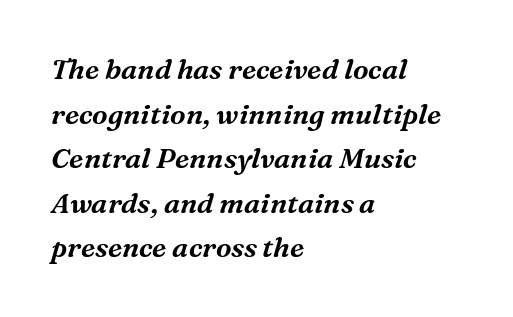
Q: Is the text italic (slanted)? A: Yes, it leans right by about 16 degrees.
Q: Is the typeface a serif or a sans-serif typeface? A: Serif.
Q: Is the text underlined? A: No.
Q: How is the paragraph aligned? A: Left-aligned.
Q: Is the spacing between letters normal or unusually wide? A: Normal.
Q: Is the spacing between lines tight, normal or loose? A: Normal.
Q: Width (condensed, normal, or wide)? A: Normal.
Q: Stroke contrast? A: Medium.
Q: x-height? A: Medium.
Q: Monospaced? A: No.
